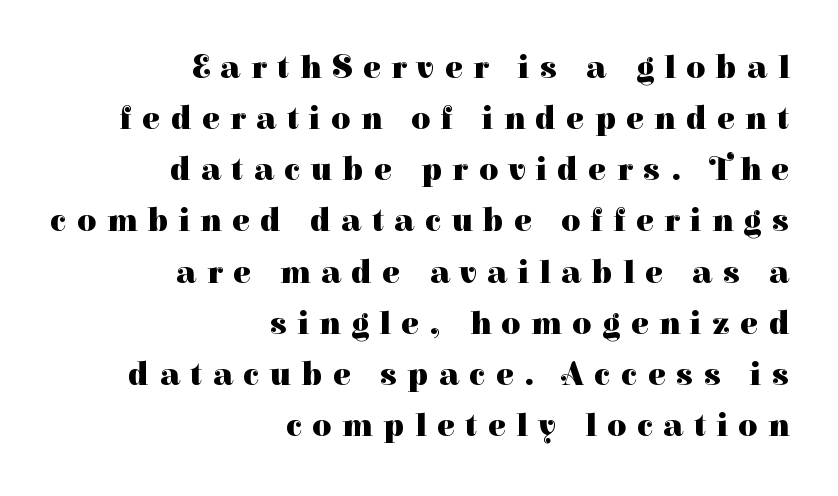
{"serif": "yes", "italic": "no", "bold": "yes", "weight": "heavy", "width": "normal", "stroke_contrast": "high", "x_height": "medium", "monospaced": "no", "underline": "no", "align": "right", "line_spacing": "normal", "line_spacing_ratio": 1.55, "letter_spacing": "wide", "letter_spacing_em": 0.32, "glyph_px": 33}
